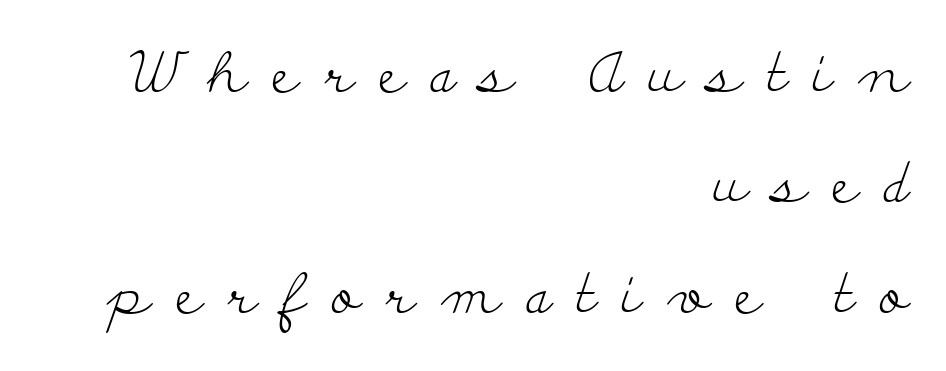
{"serif": "yes", "bold": "no", "weight": "light", "width": "wide", "stroke_contrast": "low", "x_height": "small", "monospaced": "no", "underline": "no", "align": "right", "line_spacing": "loose", "line_spacing_ratio": 1.97, "letter_spacing": "wide", "letter_spacing_em": 0.46, "glyph_px": 56}
